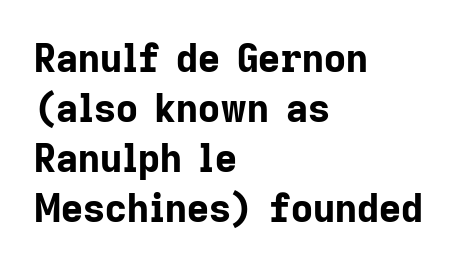
The typesetter chose a ragged-right arrangement here. Notice how descenders clear the ascenders below comfortably — that's standard leading. Rule under the text: the space is simply empty. Heavy-handed strokes throughout: this text is bold. The face used here is rendered with its standard letterfit.
